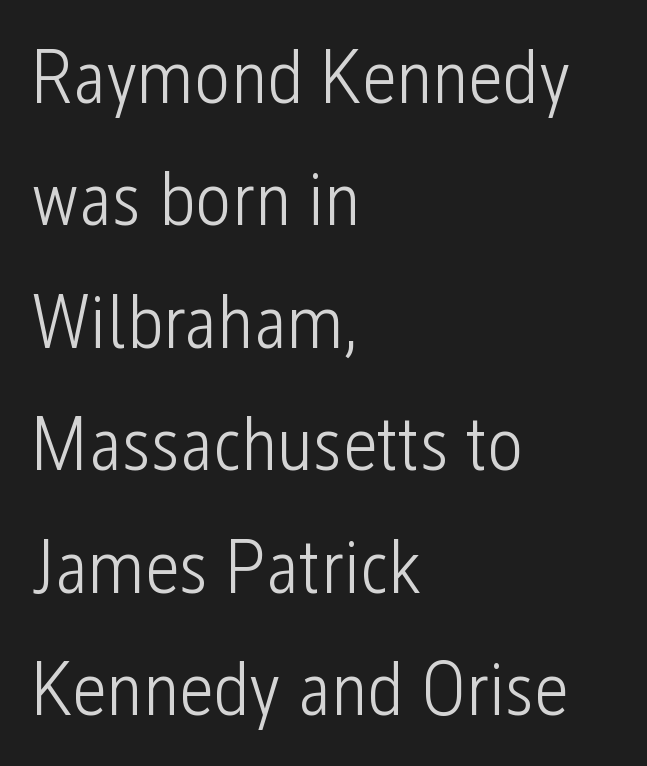
{"serif": "no", "italic": "no", "bold": "no", "weight": "light", "width": "condensed", "stroke_contrast": "low", "x_height": "medium", "monospaced": "no", "underline": "no", "align": "left", "line_spacing": "normal", "line_spacing_ratio": 1.59, "letter_spacing": "normal", "letter_spacing_em": 0.0, "glyph_px": 77}
